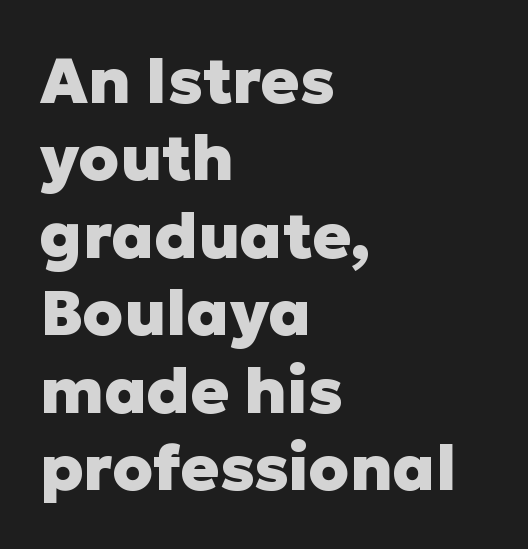
Q: Is the text bold? A: Yes.
Q: Is the text italic (slanted)? A: No, it is upright.
Q: Is the typeface a serif or a sans-serif typeface? A: Sans-serif.
Q: Is the text underlined? A: No.
Q: How is the paragraph aligned? A: Left-aligned.
Q: Is the spacing between letters normal or unusually wide? A: Normal.
Q: Width (condensed, normal, or wide)? A: Normal.
Q: Stroke contrast? A: Low.
Q: x-height? A: Medium.
Q: Monospaced? A: No.
